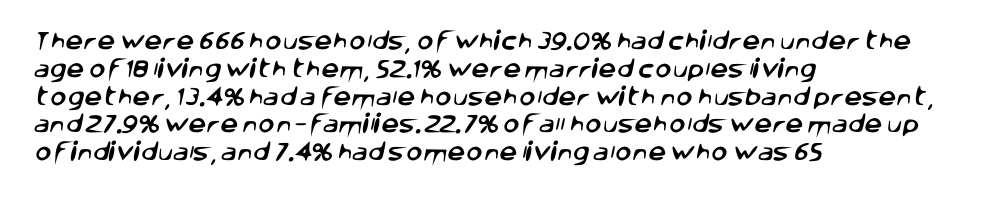
Q: Is the text underlined? A: No.
Q: How is the paragraph aligned? A: Left-aligned.
Q: Is the spacing between letters normal or unusually wide? A: Normal.
Q: Is the spacing between lines tight, normal or loose? A: Normal.
